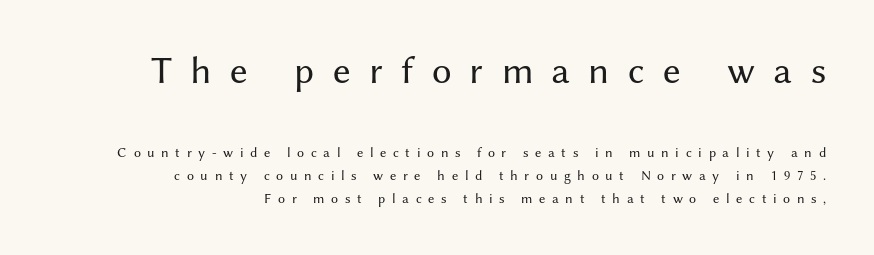
Q: Is the text bold? A: No.
Q: Is the text italic (slanted)? A: No, it is upright.
Q: Is the typeface a serif or a sans-serif typeface? A: Sans-serif.
Q: Is the text underlined? A: No.
Q: How is the paragraph aligned? A: Right-aligned.
Q: Is the spacing between letters normal or unusually wide? A: Unusually wide.
Q: Is the spacing between lines tight, normal or loose? A: Normal.
Q: Which block of text is set in a larger size, the first (top) or the second (bottom)? A: The first (top) one.
Q: Width (condensed, normal, or wide)? A: Normal.
Q: Stroke contrast? A: Medium.
Q: x-height? A: Medium.
Q: Monospaced? A: No.
